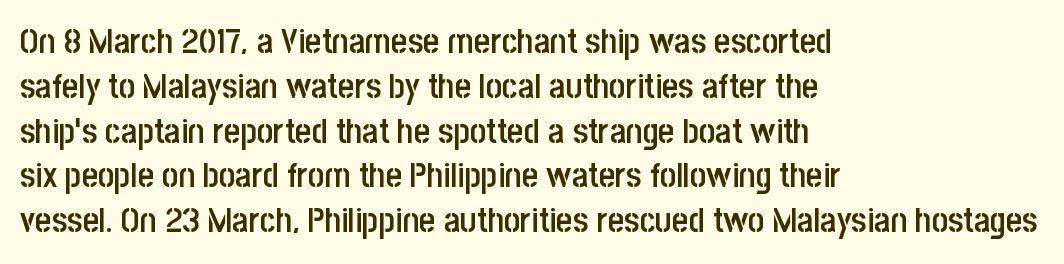
{"serif": "no", "italic": "no", "bold": "semi", "weight": "semibold", "width": "condensed", "stroke_contrast": "low", "x_height": "large", "monospaced": "no", "underline": "no", "align": "left", "line_spacing": "normal", "line_spacing_ratio": 1.28, "letter_spacing": "normal", "letter_spacing_em": 0.0, "glyph_px": 35}
